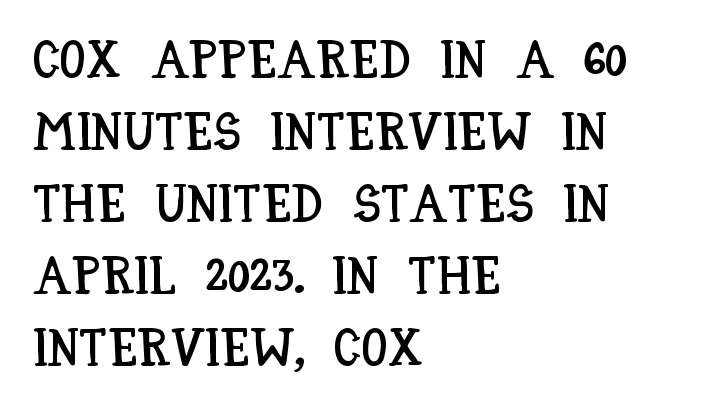
Italic: no, the glyphs are upright roman. Regular leading. Anything drawn beneath the words? Only blank space. Spacing verdict: proportional, widths tailored to each character. Spacing between characters is what you'd get straight out of the box. The paragraph shown leans on its left margin.
